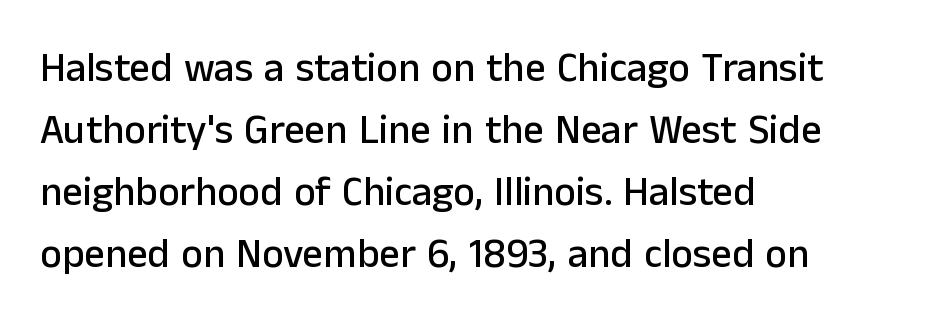
{"serif": "no", "italic": "no", "width": "normal", "stroke_contrast": "low", "x_height": "medium", "monospaced": "no", "underline": "no", "align": "left", "line_spacing": "normal", "line_spacing_ratio": 1.51, "letter_spacing": "normal", "letter_spacing_em": 0.0, "glyph_px": 41}
